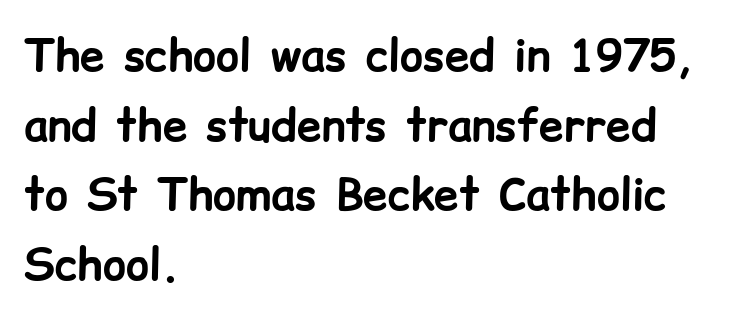
The image shows 44 px bold sans-serif type, upright; set left-aligned, normal line spacing (1.58x), normal letter spacing, not underlined; low stroke contrast and a medium x-height.
